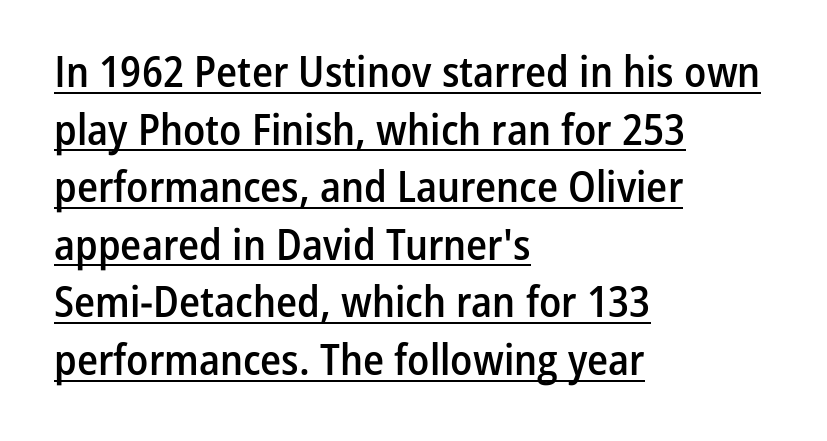
No feet cap the strokes, marking this as sans-serif type. The axis of the letterforms is exactly vertical. Is this a fixed-width face? No — the glyphs have proportional, varying widths. Between one letter and the next there's only the usual sliver of space.
